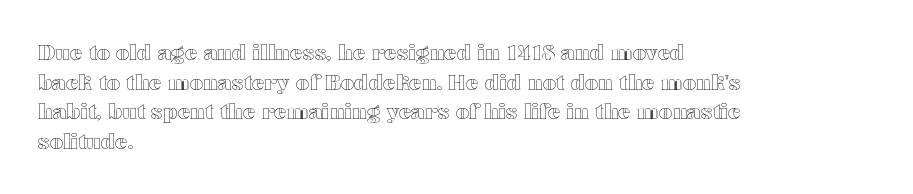
Q: Is the text italic (slanted)? A: No, it is upright.
Q: Is the text underlined? A: No.
Q: How is the paragraph aligned? A: Left-aligned.
Q: Is the spacing between letters normal or unusually wide? A: Normal.
Q: Is the spacing between lines tight, normal or loose? A: Normal.
